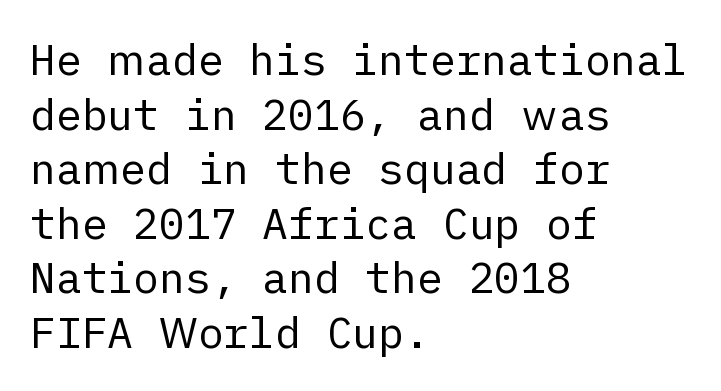
Q: Is the text bold? A: No.
Q: Is the text italic (slanted)? A: No, it is upright.
Q: Is the typeface a serif or a sans-serif typeface? A: Sans-serif.
Q: Is the text underlined? A: No.
Q: How is the paragraph aligned? A: Left-aligned.
Q: Is the spacing between letters normal or unusually wide? A: Normal.
Q: Is the spacing between lines tight, normal or loose? A: Normal.
Q: Width (condensed, normal, or wide)? A: Normal.
Q: Stroke contrast? A: Low.
Q: x-height? A: Medium.
